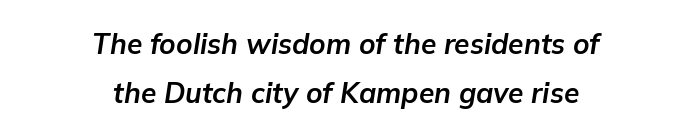
Visually the block forms a symmetrical silhouette, jagged on both flanks. The face used here is rendered with its standard letterfit. The glyphs have the mass of a bold cut. If you drew a line through each stem, it would be angled. The rendering uses natural spacing where letterforms have individual widths.
